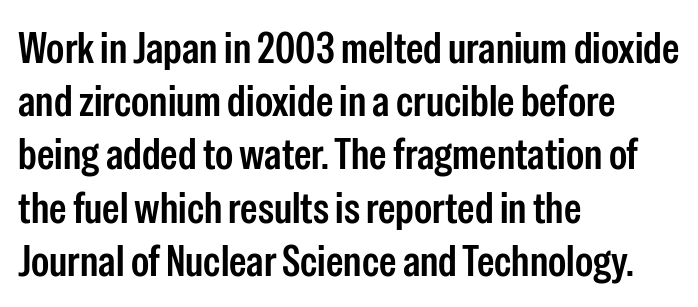
The image shows 44 px semibold, condensed sans-serif type, upright; set left-aligned, line spacing 1.21x, normal letter spacing, not underlined; low stroke contrast and a medium x-height.
